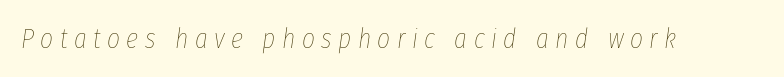
{"italic": "yes", "lean": "right", "slant_degrees": 8, "bold": "no", "weight": "thin", "width": "condensed", "stroke_contrast": "low", "x_height": "medium", "monospaced": "no", "underline": "no", "letter_spacing": "wide", "letter_spacing_em": 0.23, "glyph_px": 28}
